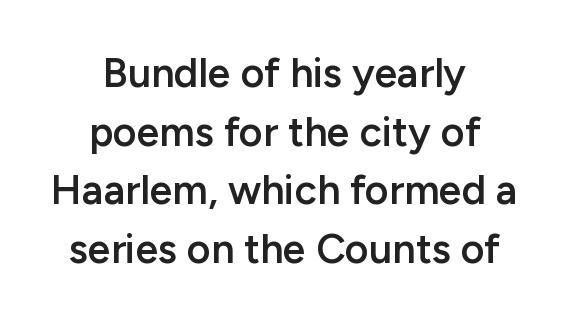
The image shows 41 px semibold sans-serif type, upright; set centered, normal line spacing (1.43x), normal letter spacing, not underlined; low stroke contrast and a medium x-height.
